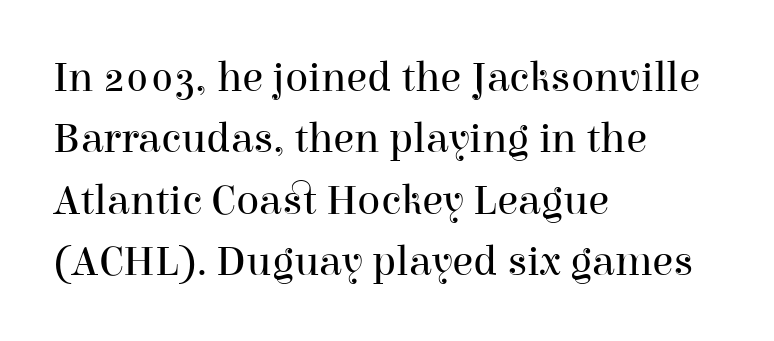
Clear beneath every line of the passage. The passage shown is typed in a proportional face where columns would drift. The passage is arranged the way most books set body copy — flush left. Every stem runs plumb, perpendicular to the baseline.
